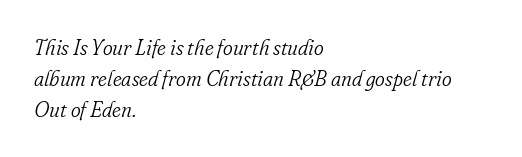
Q: Is the text bold? A: No.
Q: Is the text italic (slanted)? A: Yes, it leans right by about 16 degrees.
Q: Is the text underlined? A: No.
Q: How is the paragraph aligned? A: Left-aligned.
Q: Is the spacing between letters normal or unusually wide? A: Normal.
Q: Is the spacing between lines tight, normal or loose? A: Normal.
